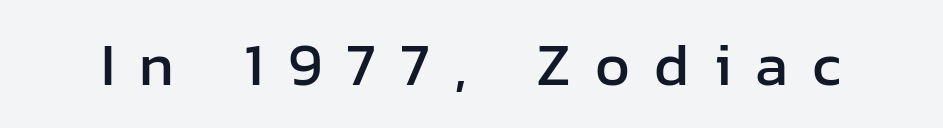
Q: Is the text italic (slanted)? A: No, it is upright.
Q: Is the typeface a serif or a sans-serif typeface? A: Sans-serif.
Q: Is the text underlined? A: No.
Q: Is the spacing between letters normal or unusually wide? A: Unusually wide.
Q: Width (condensed, normal, or wide)? A: Normal.
Q: Stroke contrast? A: Low.
Q: x-height? A: Medium.
Q: Monospaced? A: No.
